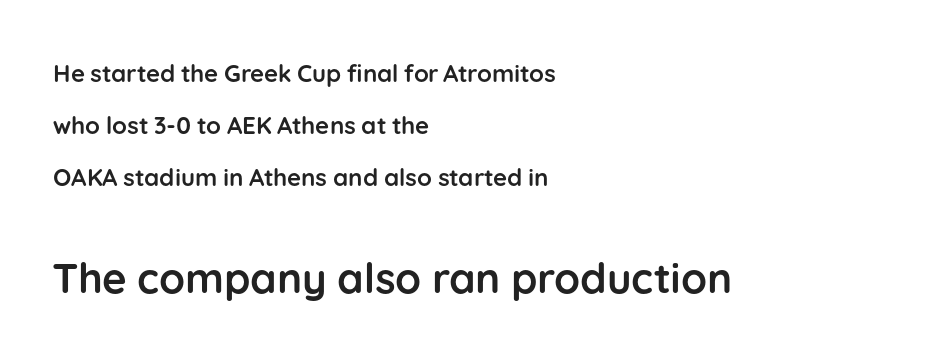
Q: Is the text bold? A: Yes.
Q: Is the text italic (slanted)? A: No, it is upright.
Q: Is the typeface a serif or a sans-serif typeface? A: Sans-serif.
Q: Is the text underlined? A: No.
Q: How is the paragraph aligned? A: Left-aligned.
Q: Is the spacing between letters normal or unusually wide? A: Normal.
Q: Is the spacing between lines tight, normal or loose? A: Loose.
Q: Which block of text is set in a larger size, the first (top) or the second (bottom)? A: The second (bottom) one.
Q: Width (condensed, normal, or wide)? A: Normal.
Q: Stroke contrast? A: Low.
Q: x-height? A: Medium.
Q: Monospaced? A: No.
